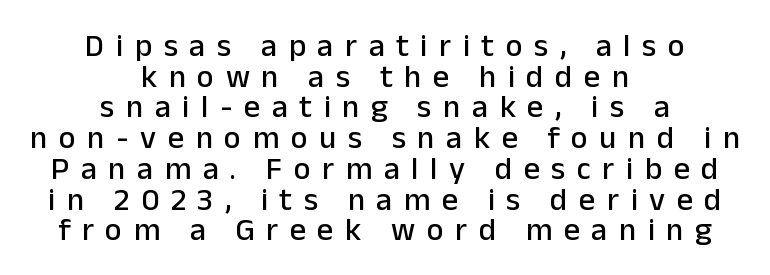
Q: Is the text italic (slanted)? A: No, it is upright.
Q: Is the typeface a serif or a sans-serif typeface? A: Sans-serif.
Q: Is the text underlined? A: No.
Q: How is the paragraph aligned? A: Centered.
Q: Is the spacing between letters normal or unusually wide? A: Unusually wide.
Q: Is the spacing between lines tight, normal or loose? A: Tight.
Q: Width (condensed, normal, or wide)? A: Normal.
Q: Stroke contrast? A: Low.
Q: x-height? A: Medium.
Q: Monospaced? A: No.
